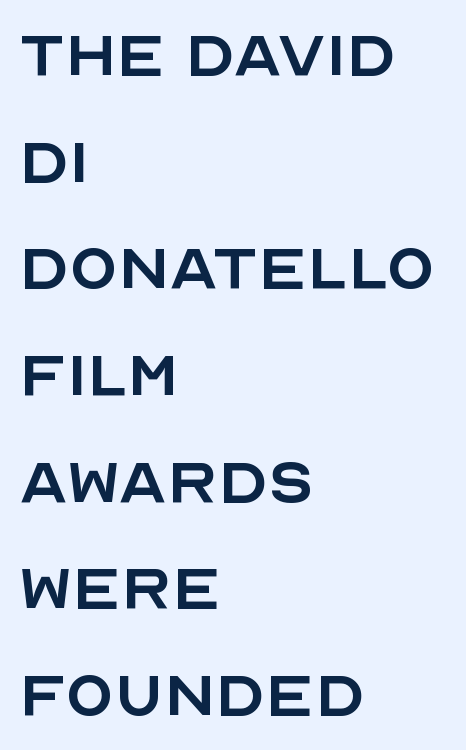
Q: Is the text bold? A: No.
Q: Is the text italic (slanted)? A: No, it is upright.
Q: Is the typeface a serif or a sans-serif typeface? A: Sans-serif.
Q: Is the text underlined? A: No.
Q: How is the paragraph aligned? A: Left-aligned.
Q: Is the spacing between letters normal or unusually wide? A: Normal.
Q: Is the spacing between lines tight, normal or loose? A: Normal.
Q: Width (condensed, normal, or wide)? A: Normal.
Q: x-height? A: Large.
Q: Monospaced? A: No.
